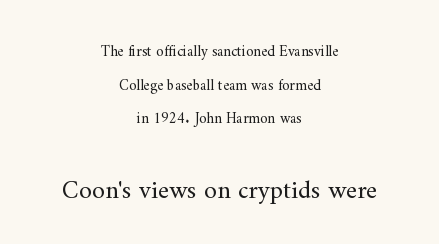
{"italic": "no", "bold": "no", "underline": "no", "align": "center", "line_spacing": "loose", "line_spacing_ratio": 2.25, "letter_spacing": "normal", "letter_spacing_em": 0.0, "larger_block": "second", "size_ratio": 1.73, "glyph_px": 26}
